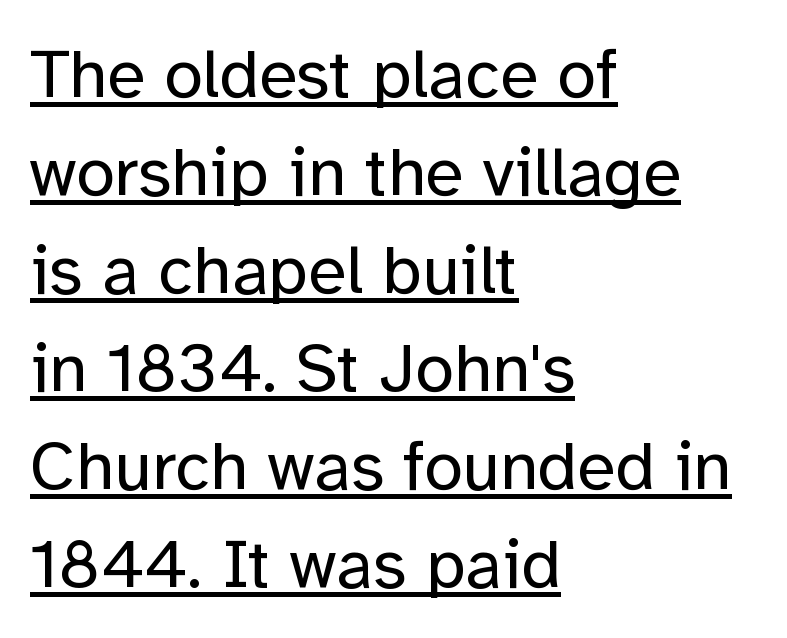
Line spacing here is normal. Nothing heavy about these letters — not bold at all. You could call the tracking neutral — neither tight nor loose. The face used here is proportionally spaced, like ordinary book or web type. Teacher's note: observe the even left margin — that is flush-left alignment.
